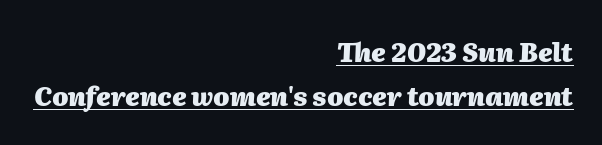
{"italic": "yes", "lean": "right", "slant_degrees": 2, "bold": "yes", "underline": "yes", "align": "right", "line_spacing": "normal", "line_spacing_ratio": 1.7, "letter_spacing": "normal", "letter_spacing_em": 0.0, "glyph_px": 26}
